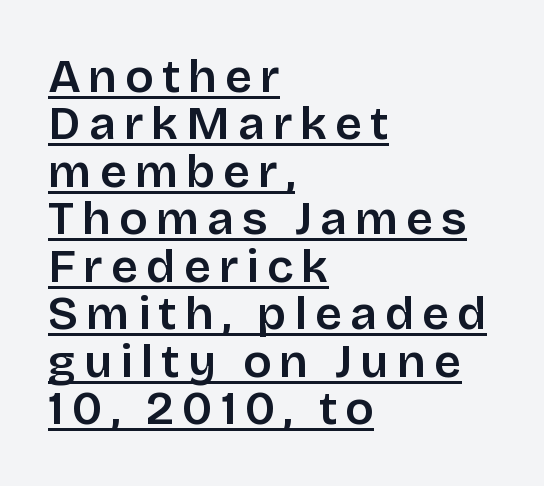
The image shows 47 px semibold sans-serif type, upright; set left-aligned, tight line spacing (1.01x), underlined; low stroke contrast and a large x-height.
